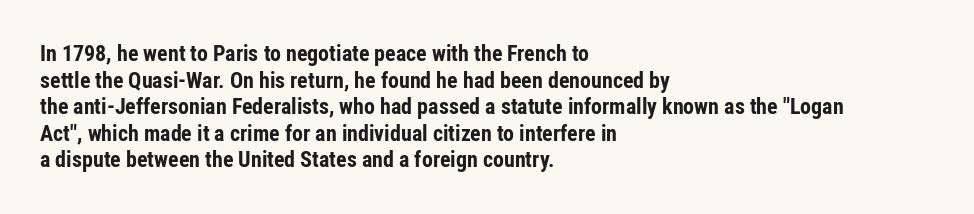
Q: Is the text bold? A: Yes.
Q: Is the text italic (slanted)? A: No, it is upright.
Q: Is the text underlined? A: No.
Q: How is the paragraph aligned? A: Left-aligned.
Q: Is the spacing between letters normal or unusually wide? A: Normal.
